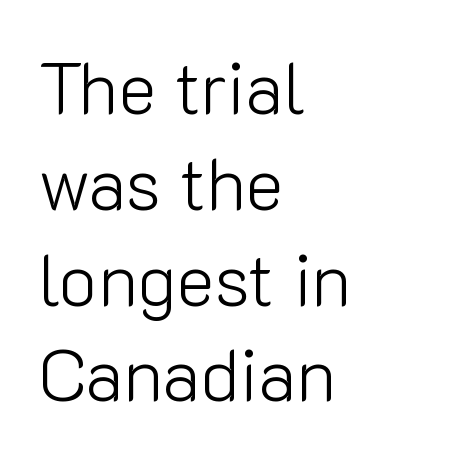
Observe the absence of serifs on each vertical stroke in this sample. The lettering stays uniformly vertical, giving the passage a roman look. Nobody drew a line under any word here. Whoever set this chose a conventional vertical rhythm. Does the copy run flush right? No — it runs flush left. Think standard paragraph weight, or any step lighter than that.
